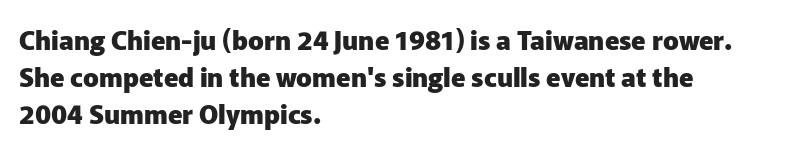
{"italic": "no", "bold": "yes", "underline": "no", "align": "left", "line_spacing": "normal", "line_spacing_ratio": 1.42, "letter_spacing": "normal", "letter_spacing_em": 0.0, "glyph_px": 26}
